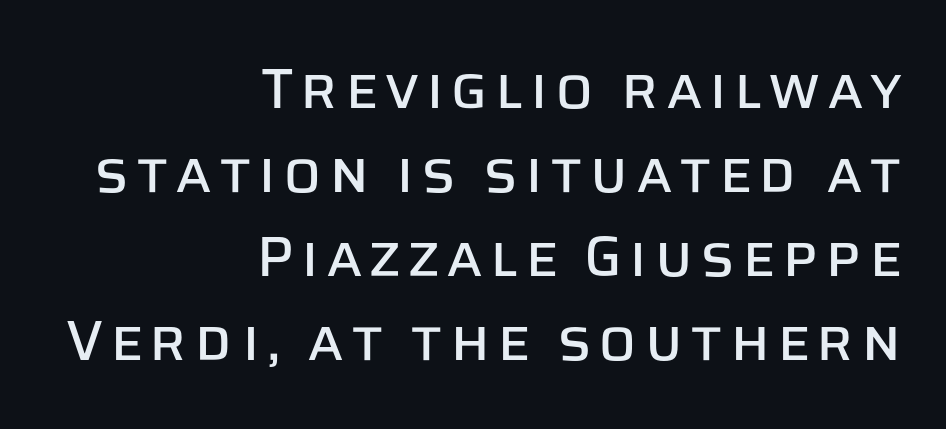
Q: Is the text italic (slanted)? A: No, it is upright.
Q: Is the typeface a serif or a sans-serif typeface? A: Sans-serif.
Q: Is the text underlined? A: No.
Q: How is the paragraph aligned? A: Right-aligned.
Q: Is the spacing between lines tight, normal or loose? A: Normal.
Q: Width (condensed, normal, or wide)? A: Normal.
Q: Stroke contrast? A: Low.
Q: x-height? A: Large.
Q: Monospaced? A: No.
